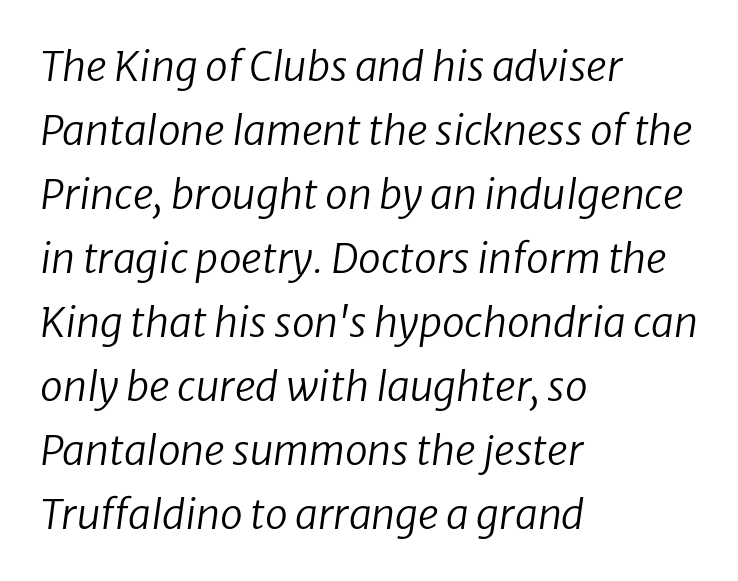
Q: Is the text bold? A: No.
Q: Is the text italic (slanted)? A: Yes, it leans right by about 8 degrees.
Q: Is the text underlined? A: No.
Q: How is the paragraph aligned? A: Left-aligned.
Q: Is the spacing between letters normal or unusually wide? A: Normal.
Q: Is the spacing between lines tight, normal or loose? A: Normal.
Q: Width (condensed, normal, or wide)? A: Normal.
Q: Stroke contrast? A: Low.
Q: x-height? A: Medium.
Q: Monospaced? A: No.
